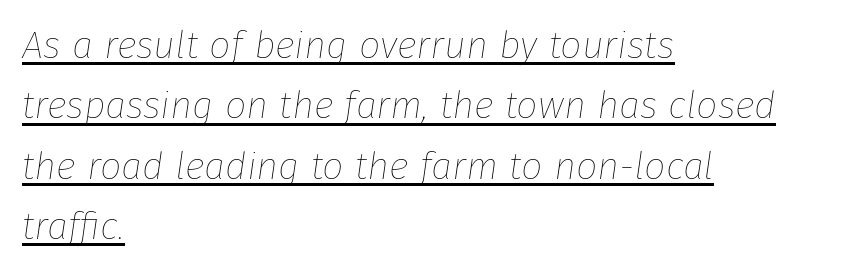
The image shows 38 px thin type, italic (leaning right); set left-aligned, normal line spacing (1.59x), normal letter spacing, underlined; low stroke contrast and a medium x-height.
